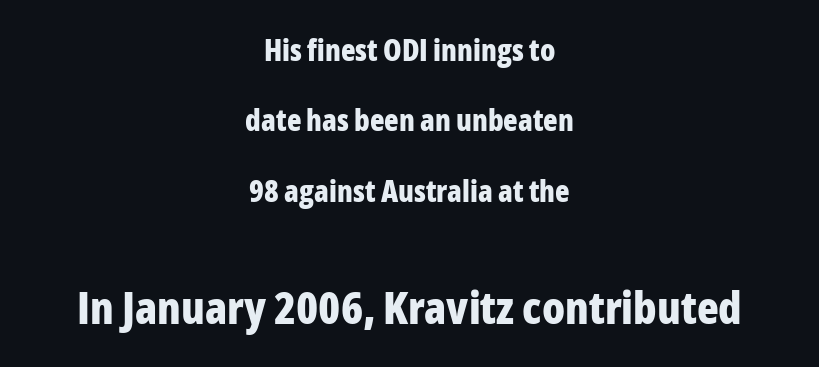
{"serif": "no", "italic": "no", "bold": "yes", "weight": "bold", "width": "condensed", "stroke_contrast": "low", "x_height": "medium", "monospaced": "no", "underline": "no", "align": "center", "line_spacing": "loose", "line_spacing_ratio": 2.35, "letter_spacing": "normal", "letter_spacing_em": 0.0, "larger_block": "second", "size_ratio": 1.5, "glyph_px": 45}
